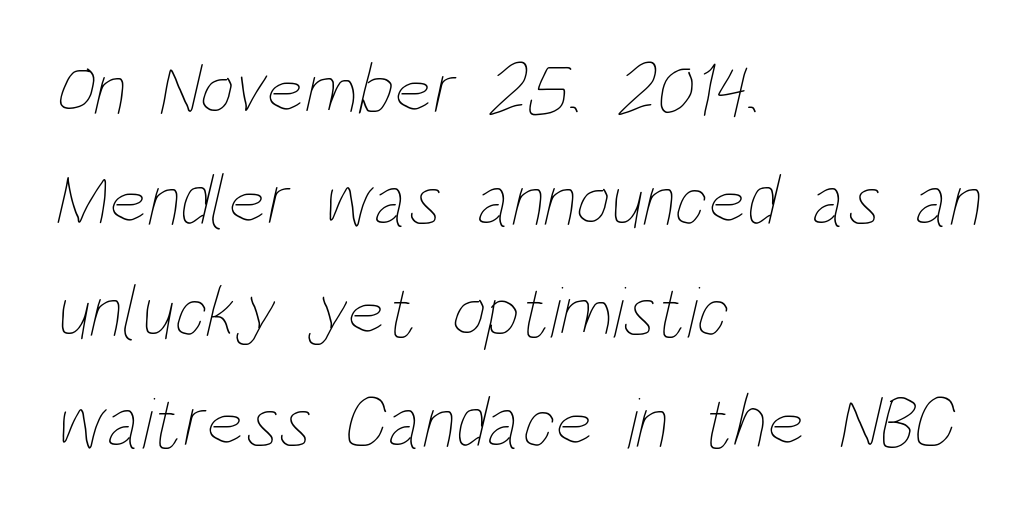
The image shows 74 px thin, condensed type; set left-aligned, normal line spacing (1.5x), normal letter spacing, not underlined; low stroke contrast and a large x-height.
